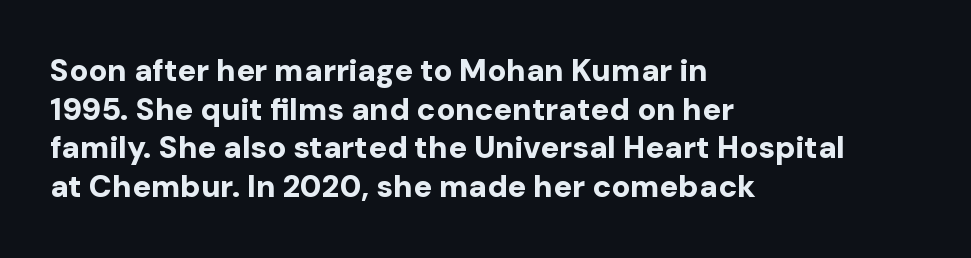
In CSS terms this would be text-align: left. A full-strength bold gives these letters their thick strokes. The rendering keeps characters at their native spacing. Stroke terminals: plain, sans-serif. Posture: straight, roman, zero tilt. Decoration check: the copy has no underline.
